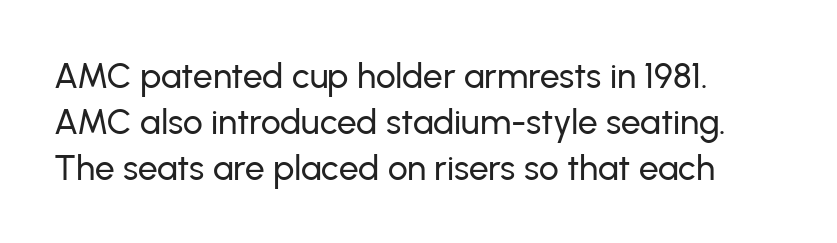
If you drew a line through each stem, it would be perfectly vertical. Do the characters align in a grid? No, the font is proportional. Students, note that the glyphs here touch the page at normal intervals. The typeface chosen for these lines omits serifs. Rows of type keep a routine distance in the vertical direction.
